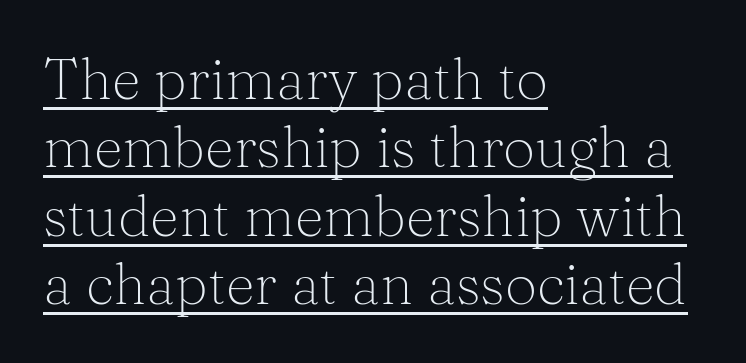
{"serif": "yes", "italic": "no", "bold": "no", "weight": "light", "width": "normal", "stroke_contrast": "medium", "x_height": "medium", "monospaced": "no", "underline": "yes", "align": "left", "line_spacing_ratio": 1.2, "letter_spacing": "normal", "letter_spacing_em": 0.0, "glyph_px": 57}
